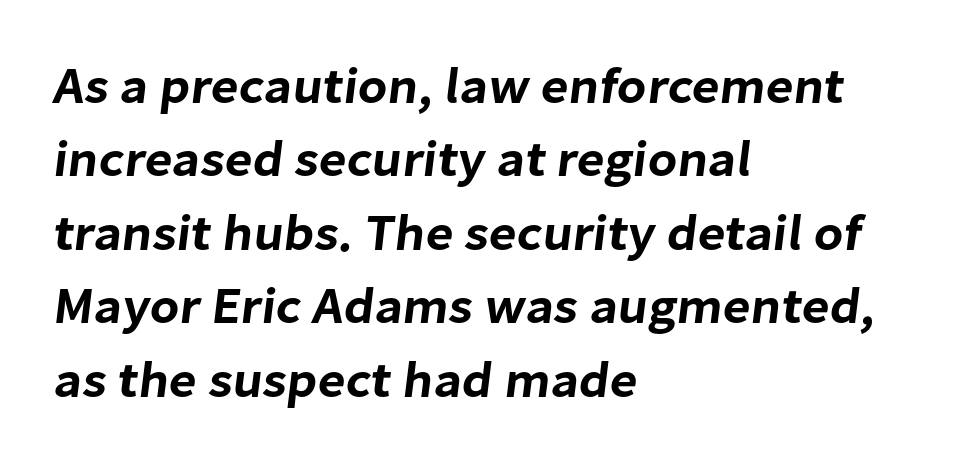
Q: Is the typeface a serif or a sans-serif typeface? A: Sans-serif.
Q: Is the text underlined? A: No.
Q: How is the paragraph aligned? A: Left-aligned.
Q: Is the spacing between letters normal or unusually wide? A: Normal.
Q: Is the spacing between lines tight, normal or loose? A: Normal.
Q: Width (condensed, normal, or wide)? A: Normal.
Q: Stroke contrast? A: Low.
Q: x-height? A: Medium.
Q: Monospaced? A: No.
